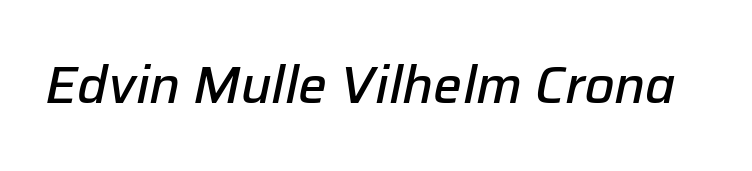
{"italic": "yes", "lean": "right", "slant_degrees": 12, "bold": "semi", "weight": "semibold", "width": "normal", "stroke_contrast": "low", "x_height": "medium", "monospaced": "no", "underline": "no", "letter_spacing": "normal", "letter_spacing_em": 0.0, "glyph_px": 51}
